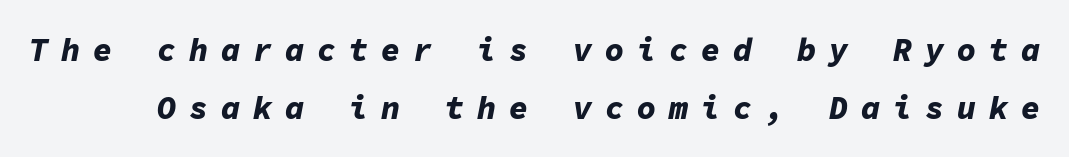
The image shows 32 px bold type, italic (leaning right), monospaced; set line spacing 1.81x, unusually wide letter spacing (+0.4 em), not underlined; low stroke contrast and a medium x-height.
